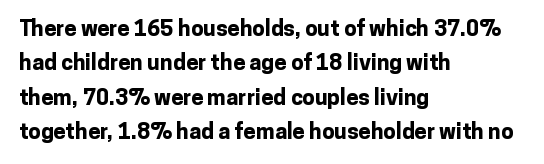
The image shows 22 px bold type, upright; set left-aligned, normal line spacing (1.56x), normal letter spacing, not underlined.
